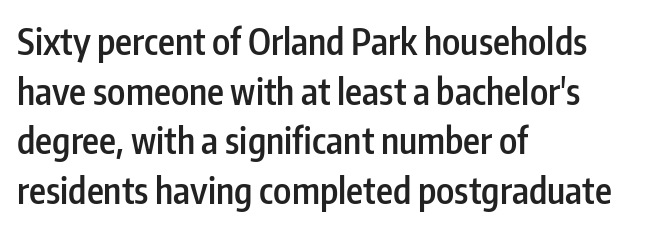
Q: Is the text bold? A: Semi-bold.
Q: Is the text italic (slanted)? A: No, it is upright.
Q: Is the typeface a serif or a sans-serif typeface? A: Sans-serif.
Q: Is the text underlined? A: No.
Q: How is the paragraph aligned? A: Left-aligned.
Q: Is the spacing between letters normal or unusually wide? A: Normal.
Q: Is the spacing between lines tight, normal or loose? A: Normal.
Q: Width (condensed, normal, or wide)? A: Condensed.
Q: Stroke contrast? A: Low.
Q: x-height? A: Medium.
Q: Monospaced? A: No.
